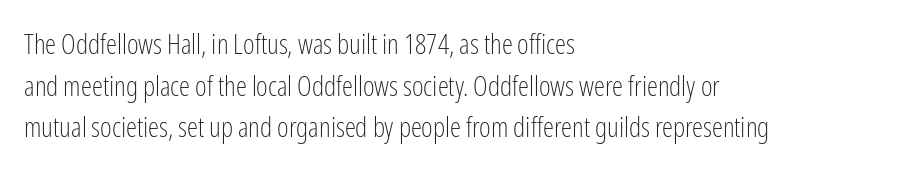
Q: Is the text bold? A: No.
Q: Is the text italic (slanted)? A: No, it is upright.
Q: Is the typeface a serif or a sans-serif typeface? A: Sans-serif.
Q: Is the text underlined? A: No.
Q: How is the paragraph aligned? A: Left-aligned.
Q: Is the spacing between letters normal or unusually wide? A: Normal.
Q: Is the spacing between lines tight, normal or loose? A: Normal.
Q: Width (condensed, normal, or wide)? A: Condensed.
Q: Stroke contrast? A: Low.
Q: x-height? A: Medium.
Q: Monospaced? A: No.
